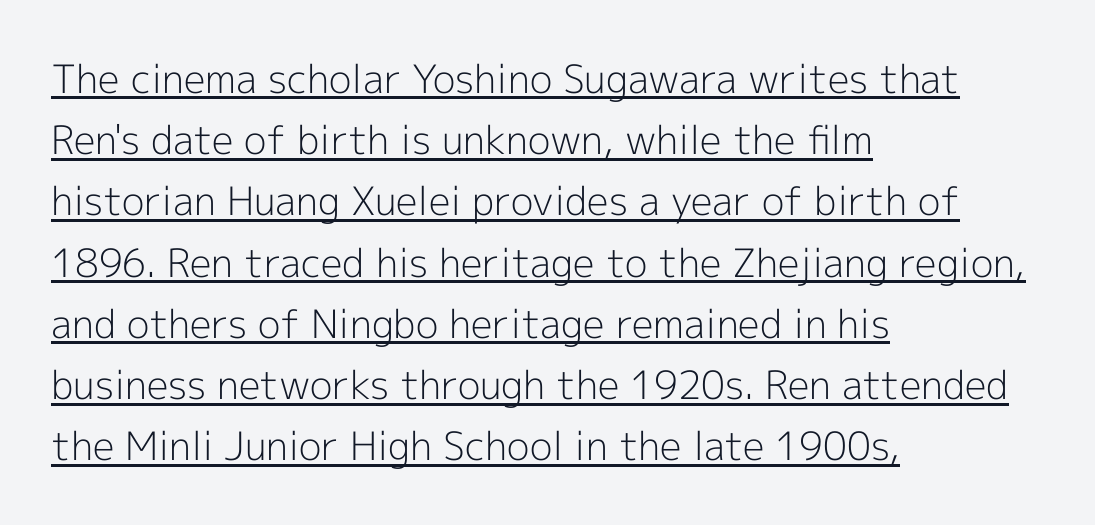
The image shows 39 px light sans-serif type, upright; set left-aligned, normal line spacing (1.57x), normal letter spacing, underlined; a medium x-height.
